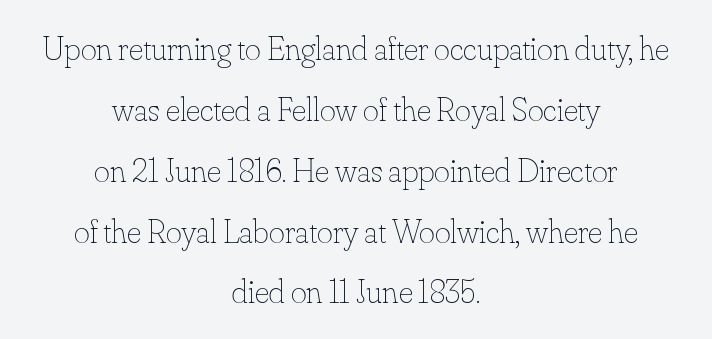
{"italic": "no", "bold": "no", "weight": "thin", "width": "normal", "stroke_contrast": "low", "x_height": "small", "monospaced": "no", "underline": "no", "align": "center", "line_spacing_ratio": 1.79, "letter_spacing": "normal", "letter_spacing_em": 0.0, "glyph_px": 34}
